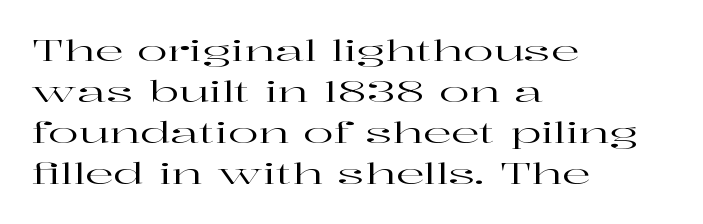
In CSS terms this would be text-align: left. Tracking here is standard; glyphs follow each other at the usual distance. Plain, unruled lines of type. The text was rendered using a seriffed face with decorative stroke endings. Whoever set this chose a conventional vertical rhythm. The face used here is proportionally spaced, like ordinary book or web type.
